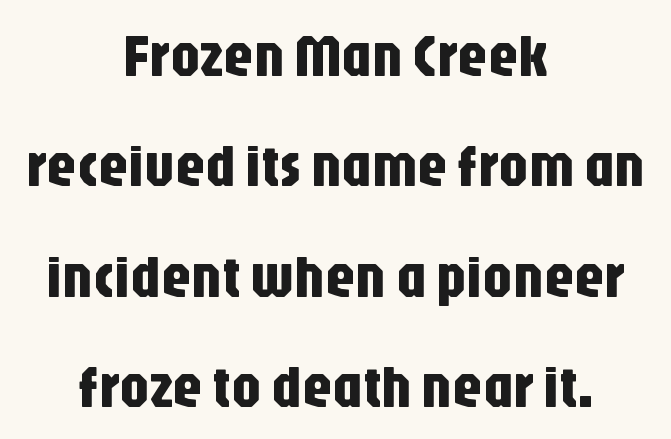
Spacing between characters is what you'd get straight out of the box. Is the block centered? Yes — each line is placed symmetrically about the middle. To sum up the face: it is a sans, with no serifs. Is this a fixed-width face? No — the glyphs have proportional, varying widths. A roman cut, with each character standing at attention.
